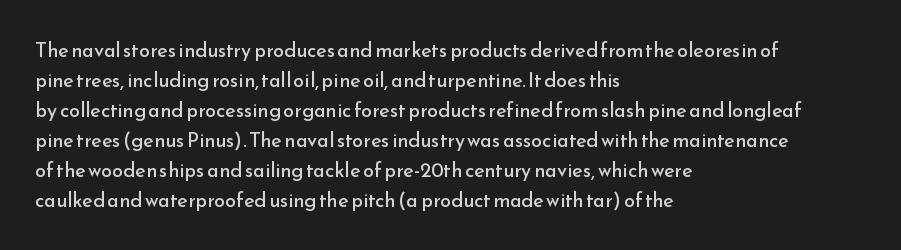
{"italic": "no", "bold": "no", "underline": "no", "align": "left", "line_spacing": "normal", "line_spacing_ratio": 1.5, "letter_spacing": "normal", "letter_spacing_em": 0.0, "glyph_px": 20}
